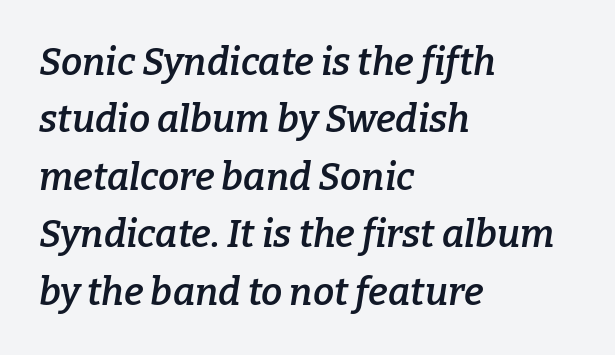
The font family rendered here belongs to the serif group. The horizontal fit of the characters is conventional and even. Do the characters align in a grid? No, the font is proportional. When letters slant like this, we call the style italic.
